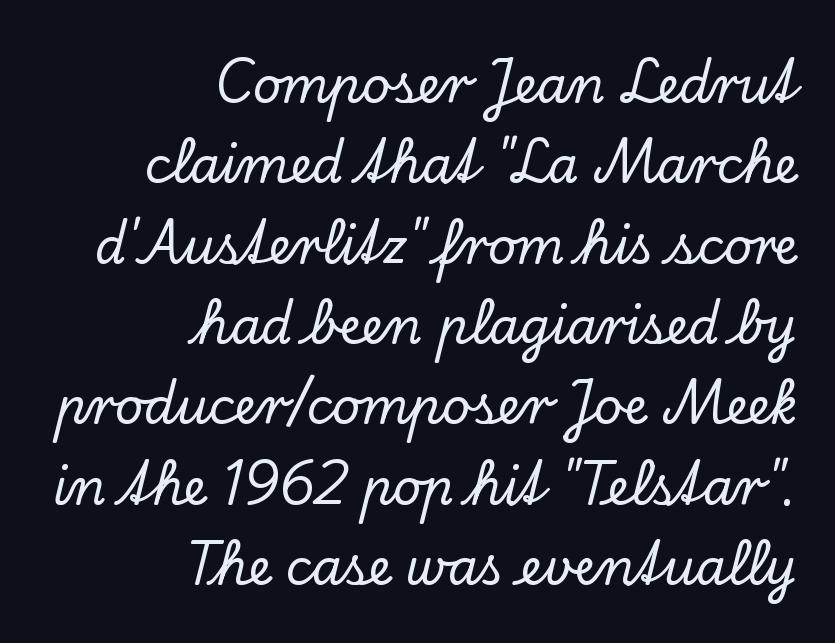
{"serif": "yes", "width": "normal", "stroke_contrast": "low", "x_height": "small", "monospaced": "no", "underline": "no", "align": "right", "line_spacing": "normal", "line_spacing_ratio": 1.64, "letter_spacing": "normal", "letter_spacing_em": 0.0, "glyph_px": 49}
